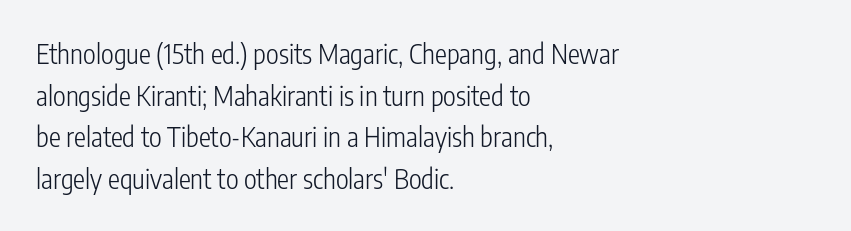
Q: Is the text bold? A: No.
Q: Is the text italic (slanted)? A: No, it is upright.
Q: Is the text underlined? A: No.
Q: How is the paragraph aligned? A: Left-aligned.
Q: Is the spacing between letters normal or unusually wide? A: Normal.
Q: Is the spacing between lines tight, normal or loose? A: Normal.
